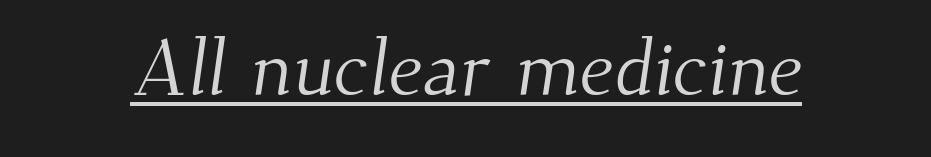
{"serif": "yes", "bold": "no", "weight": "light", "width": "normal", "stroke_contrast": "medium", "x_height": "small", "monospaced": "no", "underline": "yes", "letter_spacing": "normal", "letter_spacing_em": 0.0, "glyph_px": 80}
